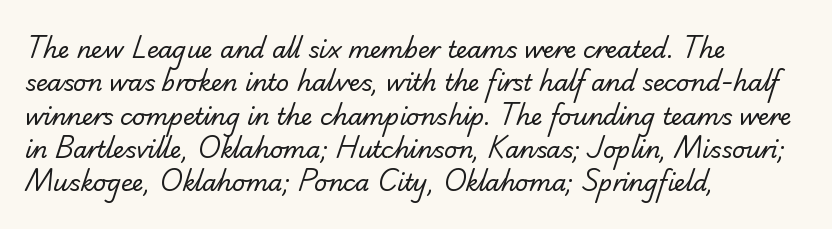
The image shows 23 px text type; set left-aligned, normal line spacing (1.45x), normal letter spacing, not underlined.
